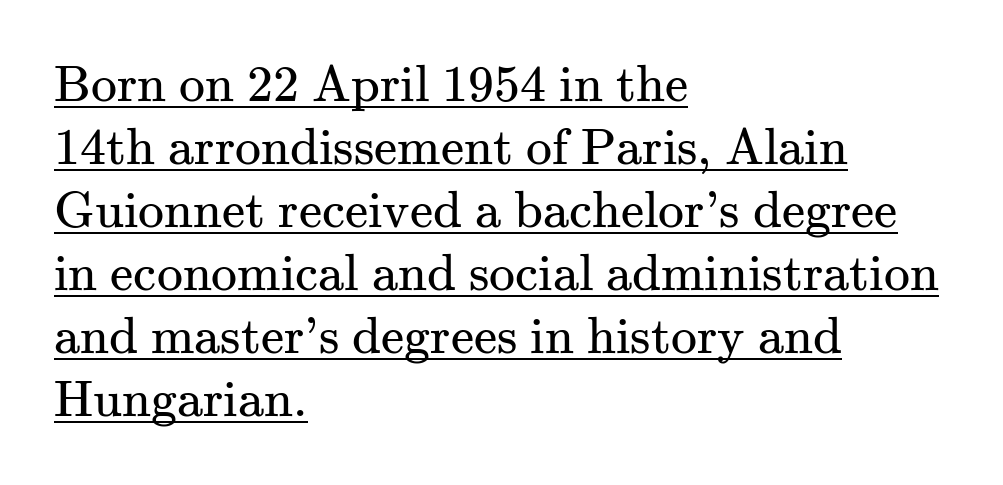
No extra ink here — the face is not bold. If you drew a line through each stem, it would be perfectly vertical. Check where the strokes stop: tiny serifs finish them off. Words appear dense and cohesive because spacing is normal. The paragraph has a hard left edge and a soft right edge.
